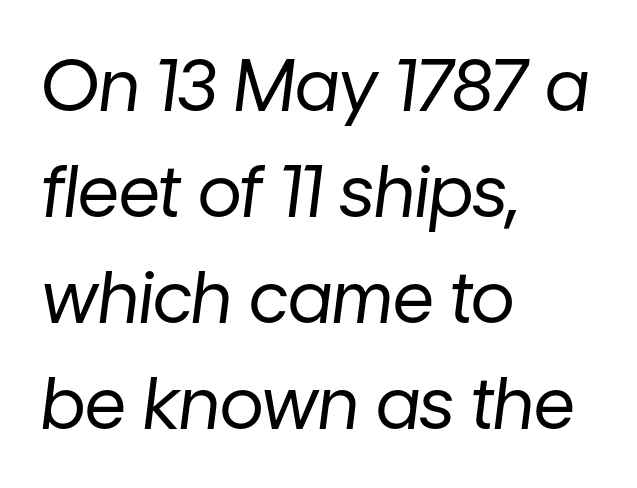
Q: Is the text bold? A: No.
Q: Is the text italic (slanted)? A: Yes, it leans right by about 7 degrees.
Q: Is the text underlined? A: No.
Q: How is the paragraph aligned? A: Left-aligned.
Q: Is the spacing between letters normal or unusually wide? A: Normal.
Q: Is the spacing between lines tight, normal or loose? A: Normal.
Q: Width (condensed, normal, or wide)? A: Normal.
Q: Stroke contrast? A: Low.
Q: x-height? A: Medium.
Q: Monospaced? A: No.
